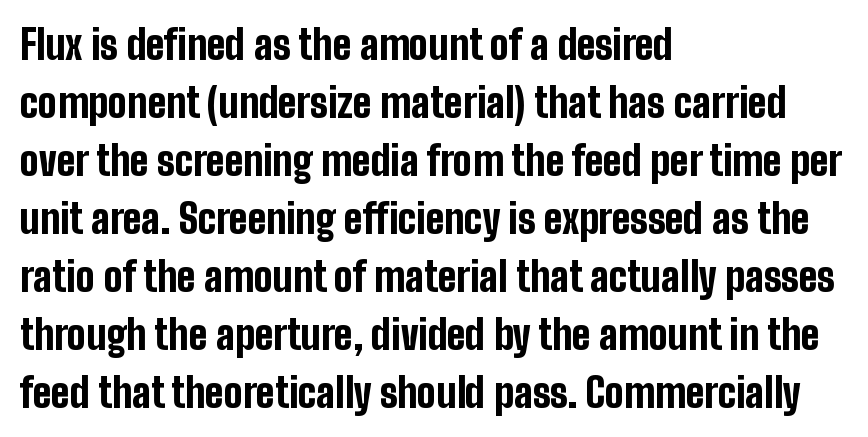
The image shows 40 px bold, condensed sans-serif type, upright; set left-aligned, normal line spacing (1.45x), normal letter spacing, not underlined; low stroke contrast and a medium x-height.
